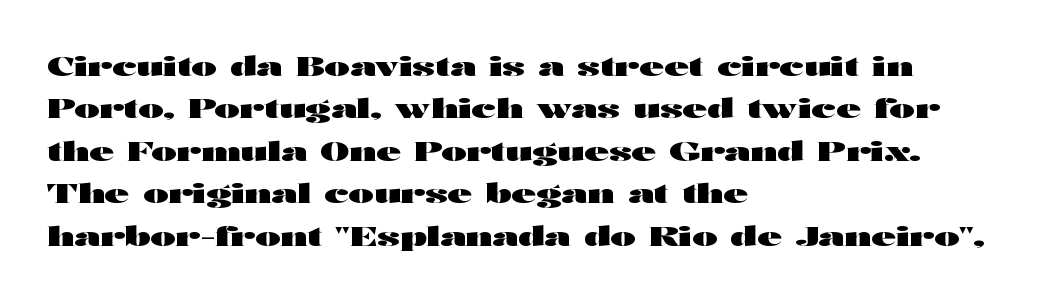
{"italic": "no", "bold": "yes", "underline": "no", "align": "left", "line_spacing": "normal", "line_spacing_ratio": 1.57, "letter_spacing": "normal", "letter_spacing_em": 0.0, "glyph_px": 27}
